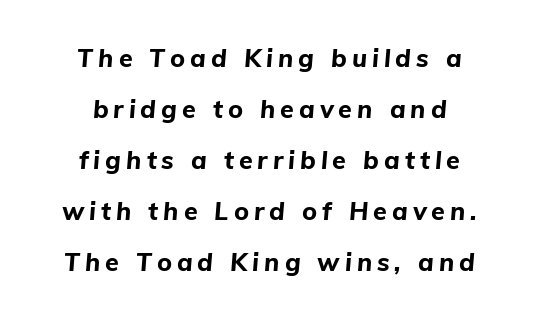
The image shows 25 px bold type, italic (leaning right); set centered, loose line spacing (2.04x), unusually wide letter spacing (+0.2 em), not underlined.
